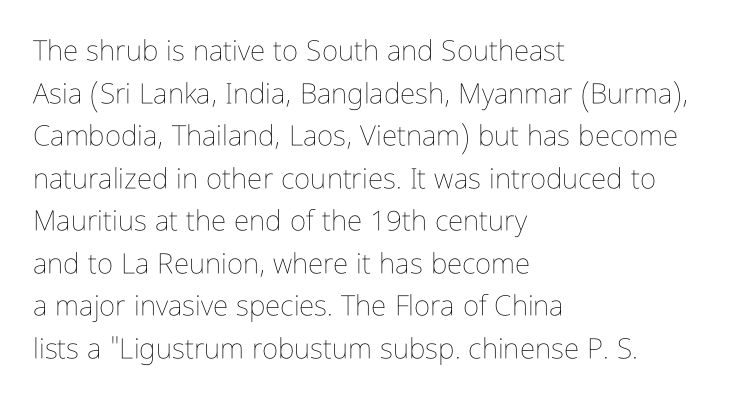
{"italic": "no", "bold": "no", "weight": "thin", "width": "condensed", "stroke_contrast": "low", "x_height": "medium", "monospaced": "no", "underline": "no", "align": "left", "line_spacing": "normal", "line_spacing_ratio": 1.52, "letter_spacing": "normal", "letter_spacing_em": 0.0, "glyph_px": 28}
